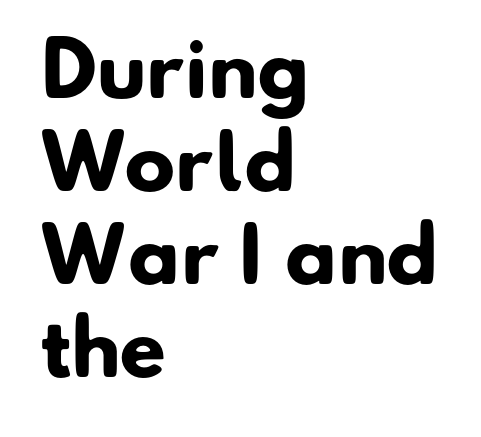
Letters rest on an invisible, unmarked baseline. Compared with typical body copy, the letter spacing here is the same. Each letter keeps its own natural width here, so spacing adapts to shape. Notice how thick the strokes are: this is what a full bold looks like.
